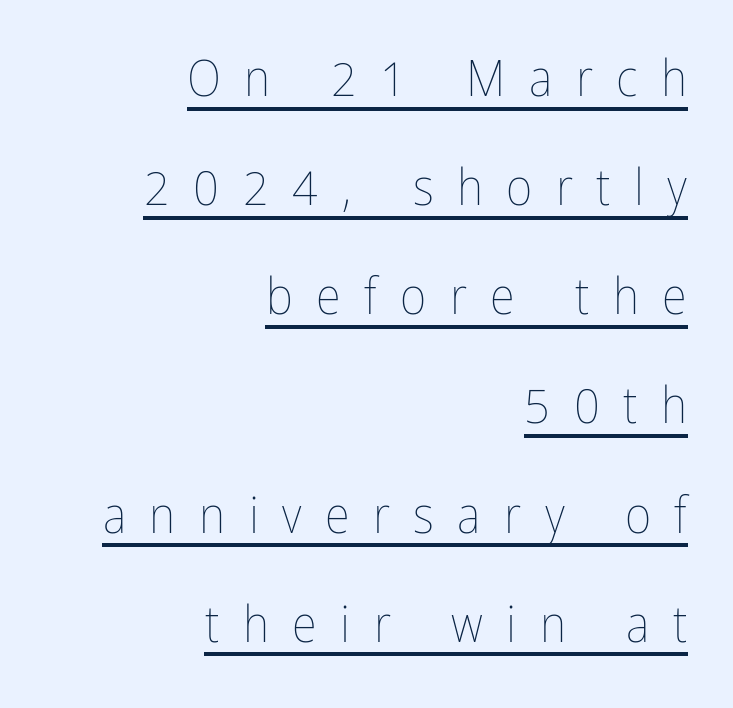
This sample has the flowing, uneven cadence of proportional lettering. Look at the tracking — it's clearly loosened, letters drifting apart. These lines stack with their right ends in a neat column. Weight: in the light-to-regular range. You can see a thin bar hugging the bottom of the glyphs. This sample trades compactness for vertical openness between lines.
